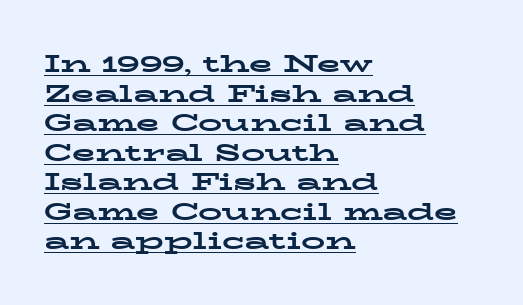
The image shows 24 px bold type, upright; set left-aligned, line spacing 1.23x, normal letter spacing, underlined.
